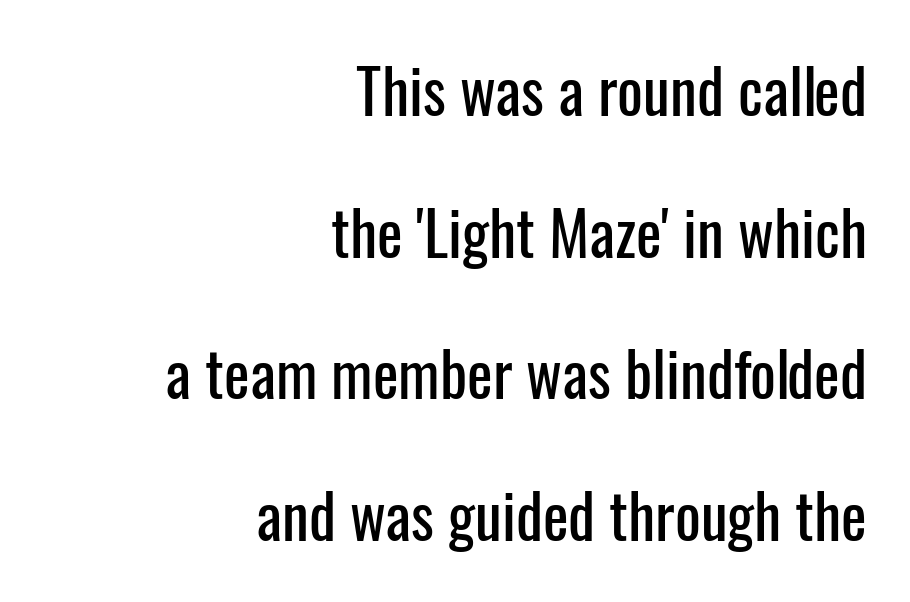
Q: Is the text italic (slanted)? A: No, it is upright.
Q: Is the typeface a serif or a sans-serif typeface? A: Sans-serif.
Q: Is the text underlined? A: No.
Q: How is the paragraph aligned? A: Right-aligned.
Q: Is the spacing between letters normal or unusually wide? A: Normal.
Q: Is the spacing between lines tight, normal or loose? A: Loose.
Q: Width (condensed, normal, or wide)? A: Condensed.
Q: Stroke contrast? A: Low.
Q: x-height? A: Medium.
Q: Monospaced? A: No.
